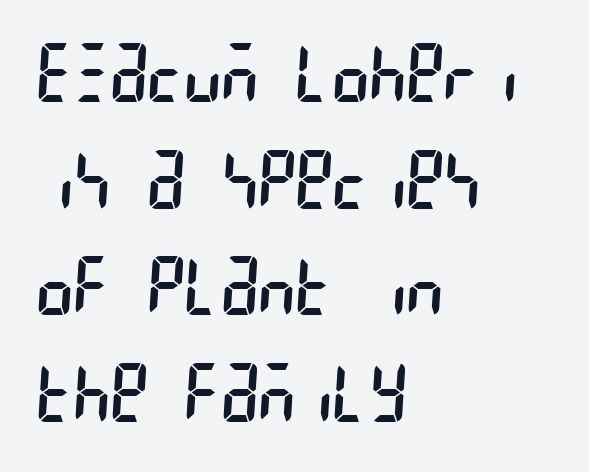
There is no visible air inserted between adjacent glyphs. Examine the stroke ends and you'll find no serifs. Weight: regular or lighter. Unmarked baselines from the first word to the last. Left-aligned paragraph, ragged on the right. Regular leading.
